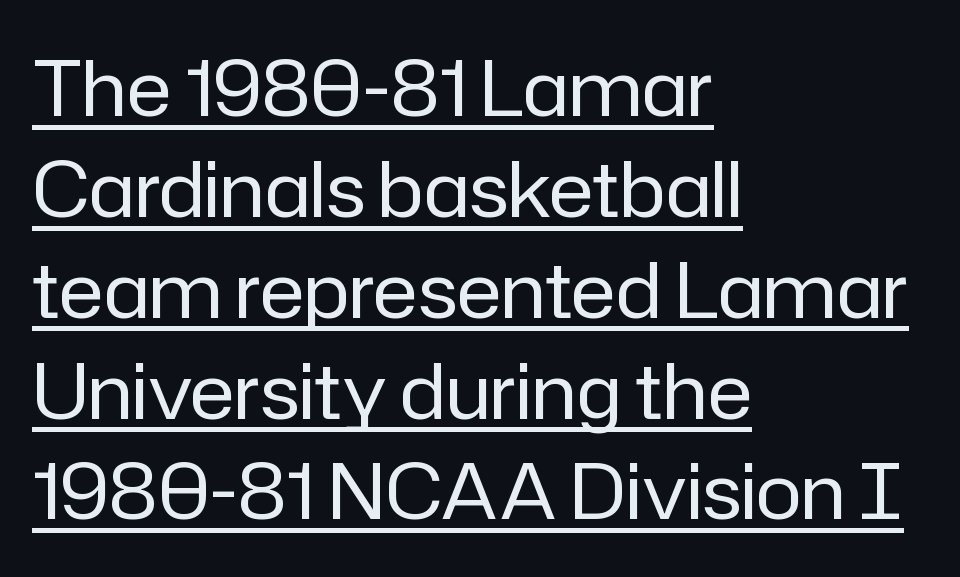
Q: Is the text bold? A: No.
Q: Is the text italic (slanted)? A: No, it is upright.
Q: Is the typeface a serif or a sans-serif typeface? A: Sans-serif.
Q: Is the text underlined? A: Yes.
Q: How is the paragraph aligned? A: Left-aligned.
Q: Is the spacing between letters normal or unusually wide? A: Normal.
Q: Is the spacing between lines tight, normal or loose? A: Normal.
Q: Width (condensed, normal, or wide)? A: Normal.
Q: Stroke contrast? A: Low.
Q: x-height? A: Medium.
Q: Monospaced? A: No.
